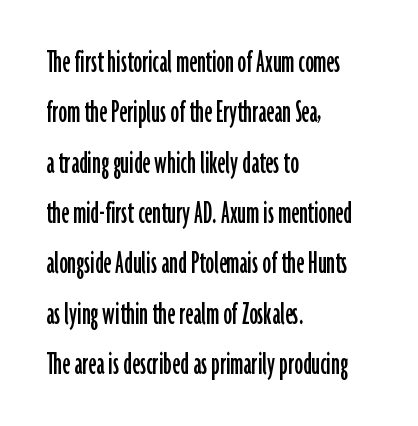
Q: Is the text italic (slanted)? A: No, it is upright.
Q: Is the typeface a serif or a sans-serif typeface? A: Sans-serif.
Q: Is the text underlined? A: No.
Q: How is the paragraph aligned? A: Left-aligned.
Q: Is the spacing between letters normal or unusually wide? A: Normal.
Q: Is the spacing between lines tight, normal or loose? A: Normal.
Q: Width (condensed, normal, or wide)? A: Condensed.
Q: Stroke contrast? A: Low.
Q: x-height? A: Medium.
Q: Monospaced? A: No.
